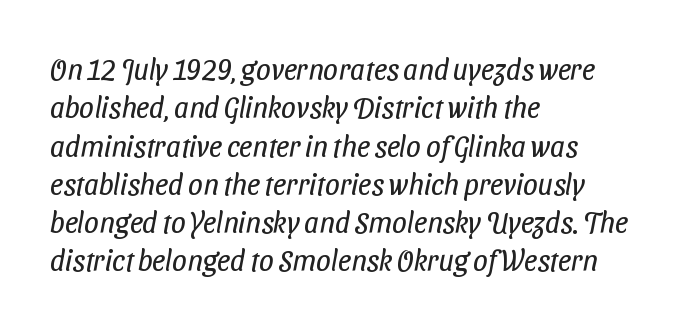
{"serif": "no", "bold": "no", "weight": "regular", "width": "condensed", "stroke_contrast": "low", "x_height": "medium", "monospaced": "no", "underline": "no", "align": "left", "line_spacing": "normal", "line_spacing_ratio": 1.32, "letter_spacing": "normal", "letter_spacing_em": 0.0, "glyph_px": 29}
